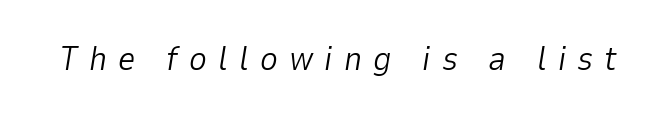
Q: Is the text bold? A: No.
Q: Is the text italic (slanted)? A: Yes, it leans right by about 9 degrees.
Q: Is the text underlined? A: No.
Q: Is the spacing between letters normal or unusually wide? A: Unusually wide.
Q: Width (condensed, normal, or wide)? A: Normal.
Q: Stroke contrast? A: Low.
Q: x-height? A: Medium.
Q: Monospaced? A: No.
